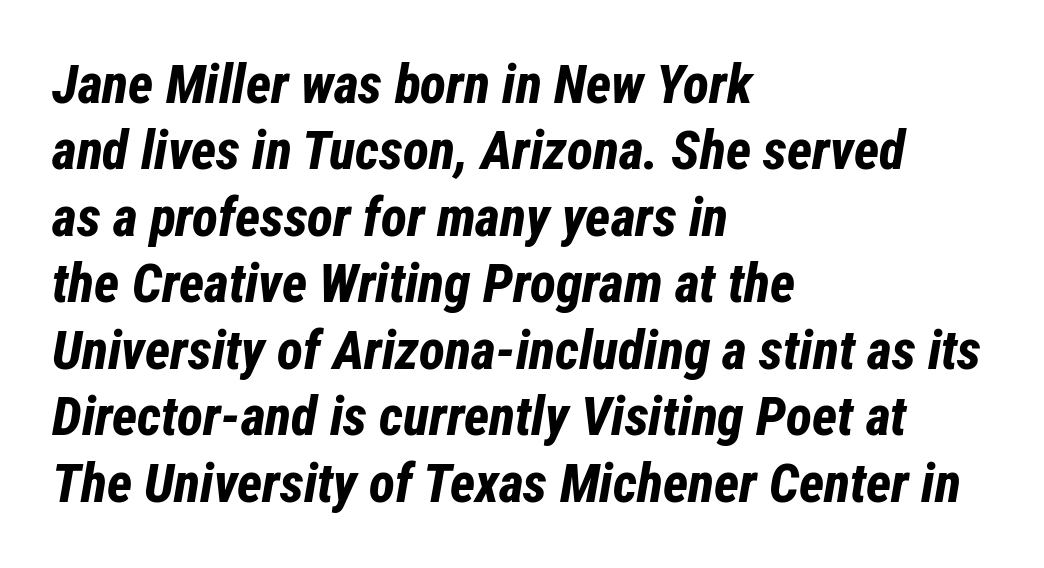
{"italic": "yes", "lean": "right", "slant_degrees": 12, "bold": "yes", "weight": "bold", "width": "condensed", "stroke_contrast": "low", "x_height": "medium", "monospaced": "no", "underline": "no", "align": "left", "line_spacing_ratio": 1.23, "letter_spacing": "normal", "letter_spacing_em": 0.0, "glyph_px": 54}
